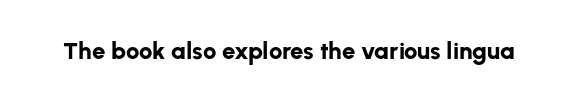
{"italic": "no", "bold": "yes", "underline": "no", "letter_spacing": "normal", "letter_spacing_em": 0.0, "glyph_px": 24}
